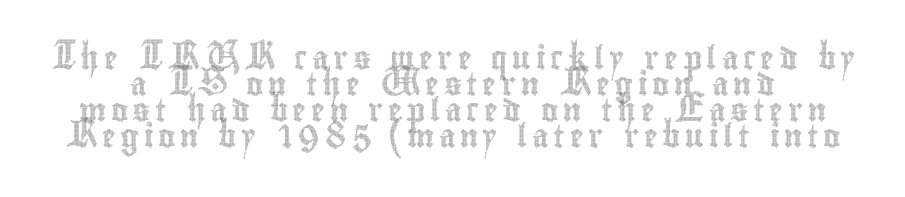
Q: Is the text italic (slanted)? A: No, it is upright.
Q: Is the text underlined? A: No.
Q: Is the spacing between letters normal or unusually wide? A: Unusually wide.
Q: Is the spacing between lines tight, normal or loose? A: Tight.
